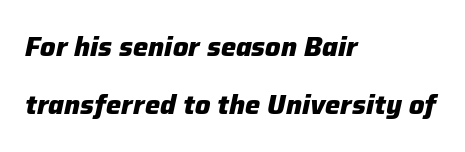
{"italic": "yes", "lean": "right", "slant_degrees": 12, "bold": "yes", "underline": "no", "align": "left", "line_spacing": "loose", "line_spacing_ratio": 2.16, "letter_spacing": "normal", "letter_spacing_em": 0.0, "glyph_px": 27}
